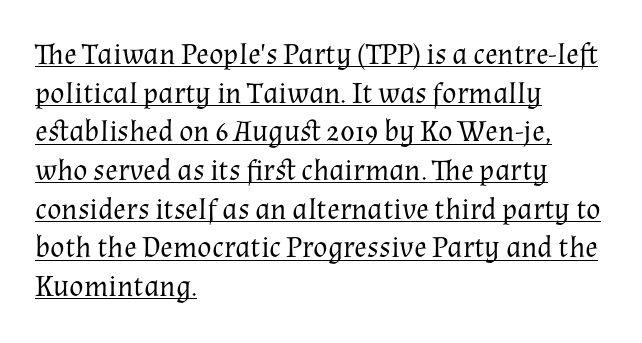
The image shows 30 px regular-weight serif type, upright; set left-aligned, normal line spacing (1.29x), normal letter spacing, underlined; medium stroke contrast and a medium x-height.
